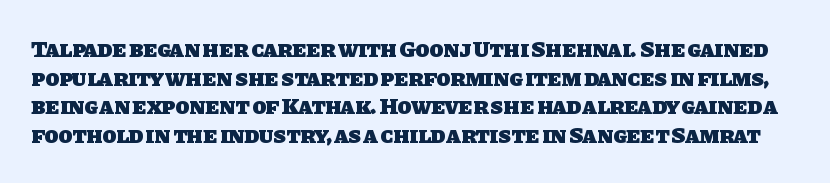
Q: Is the text bold? A: Yes.
Q: Is the text underlined? A: No.
Q: Is the spacing between letters normal or unusually wide? A: Normal.
Q: Is the spacing between lines tight, normal or loose? A: Normal.
